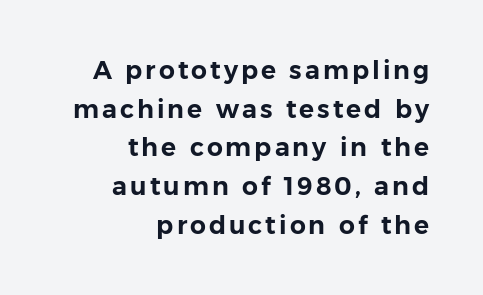
{"italic": "no", "underline": "no", "align": "right", "line_spacing": "normal", "line_spacing_ratio": 1.55, "glyph_px": 25}
